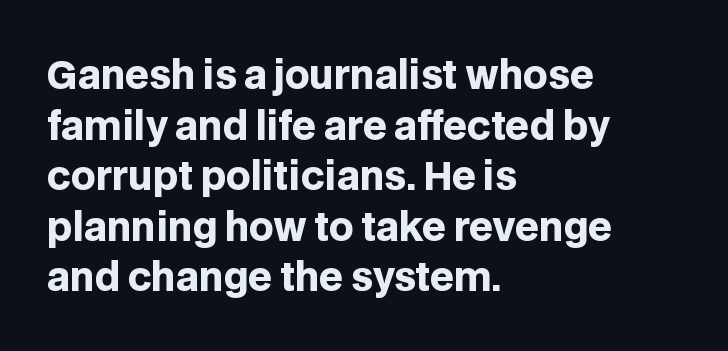
Regular leading. The line texture is even and compact thanks to regular tracking. Looks like regular typesetting: each glyph gets only the width it needs. A clean baseline with only descenders dipping below it.
